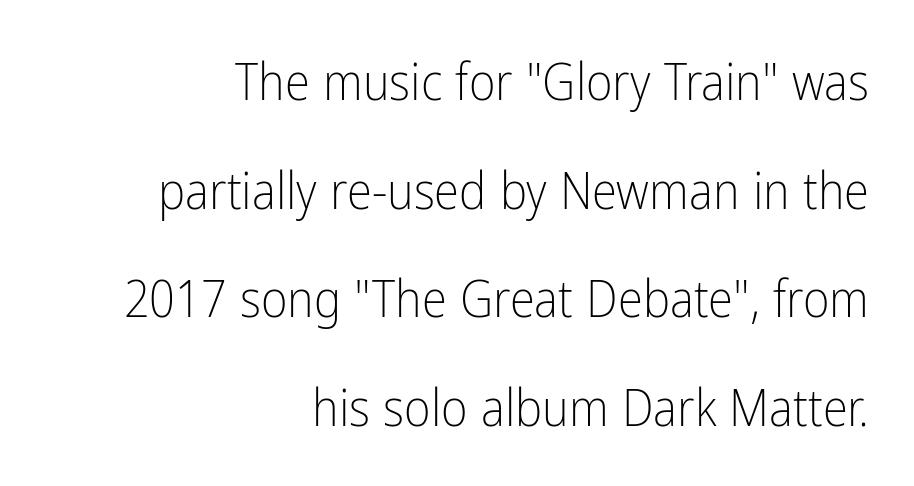
Vertically, the passage feels expansive, rows floating well apart. The weight would be labelled regular, book, light, or lighter still. Tracking value appears to be zero — textbook default spacing. The glyphs are unaccompanied by any horizontal stroke below them.
